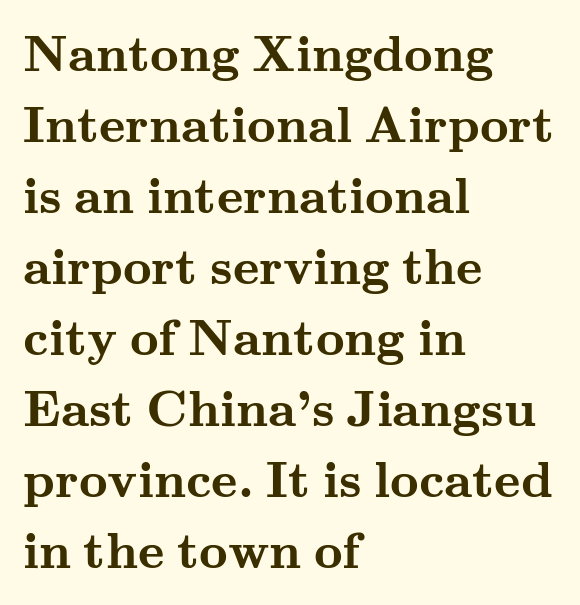
Q: Is the text bold? A: Yes.
Q: Is the text italic (slanted)? A: No, it is upright.
Q: Is the typeface a serif or a sans-serif typeface? A: Serif.
Q: Is the text underlined? A: No.
Q: How is the paragraph aligned? A: Left-aligned.
Q: Is the spacing between letters normal or unusually wide? A: Normal.
Q: Is the spacing between lines tight, normal or loose? A: Normal.
Q: Width (condensed, normal, or wide)? A: Wide.
Q: Stroke contrast? A: Medium.
Q: x-height? A: Small.
Q: Monospaced? A: No.
